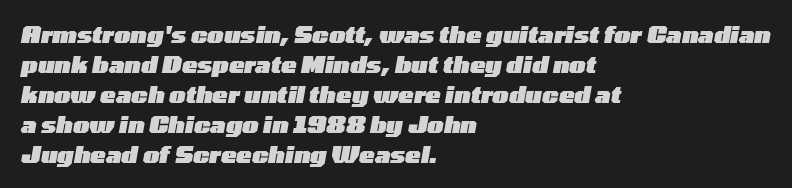
Q: Is the text bold? A: Yes.
Q: Is the text italic (slanted)? A: Yes, it leans right by about 10 degrees.
Q: Is the text underlined? A: No.
Q: How is the paragraph aligned? A: Left-aligned.
Q: Is the spacing between letters normal or unusually wide? A: Normal.
Q: Is the spacing between lines tight, normal or loose? A: Normal.
